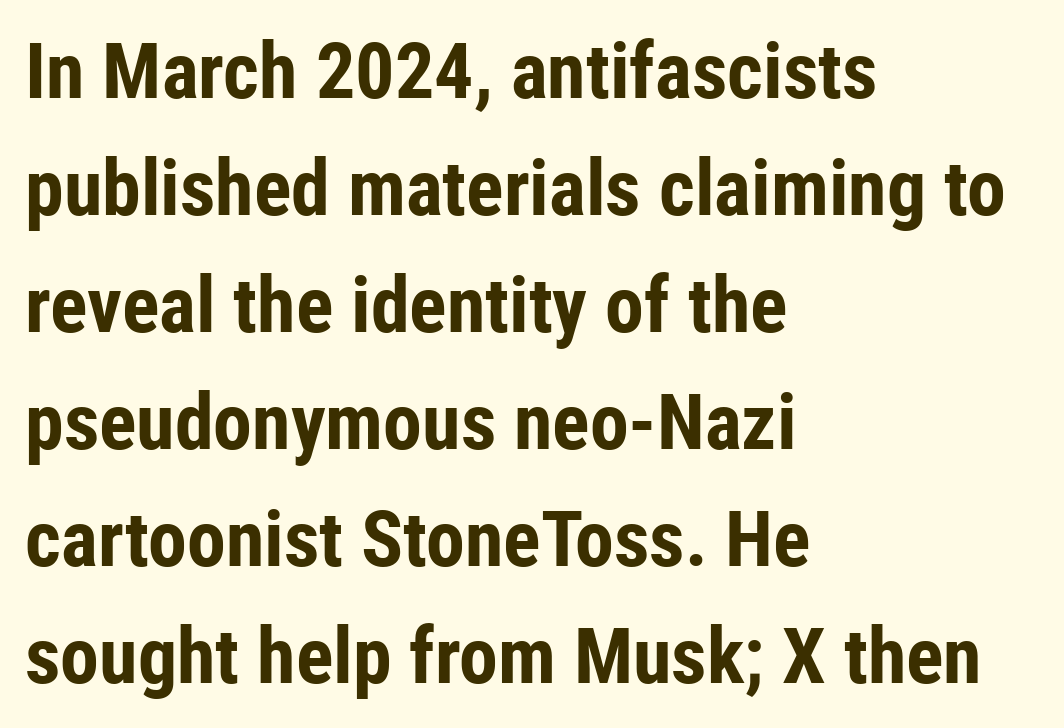
Q: Is the text bold? A: Yes.
Q: Is the text italic (slanted)? A: No, it is upright.
Q: Is the typeface a serif or a sans-serif typeface? A: Sans-serif.
Q: Is the text underlined? A: No.
Q: How is the paragraph aligned? A: Left-aligned.
Q: Is the spacing between letters normal or unusually wide? A: Normal.
Q: Is the spacing between lines tight, normal or loose? A: Normal.
Q: Width (condensed, normal, or wide)? A: Condensed.
Q: Stroke contrast? A: Low.
Q: x-height? A: Medium.
Q: Monospaced? A: No.
